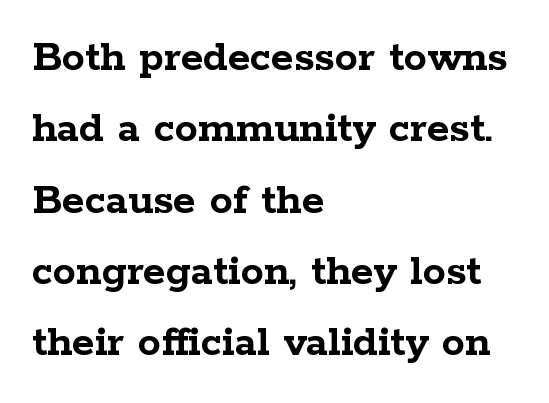
The image shows 46 px semibold, wide serif type, upright; set left-aligned, normal line spacing (1.55x), normal letter spacing, not underlined; low stroke contrast and a medium x-height.
